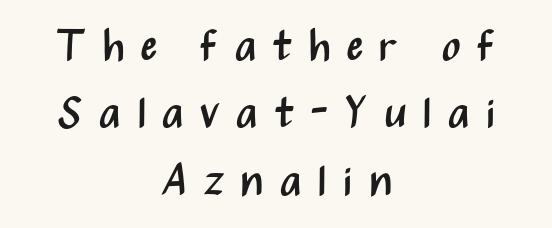
Q: Is the text bold? A: No.
Q: Is the text italic (slanted)? A: No, it is upright.
Q: Is the typeface a serif or a sans-serif typeface? A: Sans-serif.
Q: Is the text underlined? A: No.
Q: How is the paragraph aligned? A: Centered.
Q: Is the spacing between letters normal or unusually wide? A: Unusually wide.
Q: Is the spacing between lines tight, normal or loose? A: Normal.
Q: Width (condensed, normal, or wide)? A: Condensed.
Q: Stroke contrast? A: Medium.
Q: x-height? A: Medium.
Q: Monospaced? A: No.
